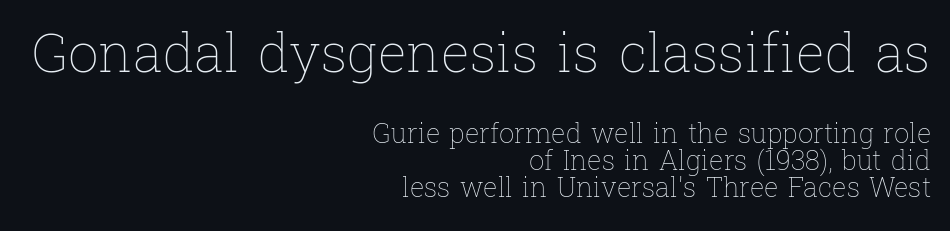
The image shows 54 px thin type, upright; set right-aligned, tight line spacing (1.0x), normal letter spacing, not underlined; the first (top) block is 2.0x larger; low stroke contrast and a medium x-height.
